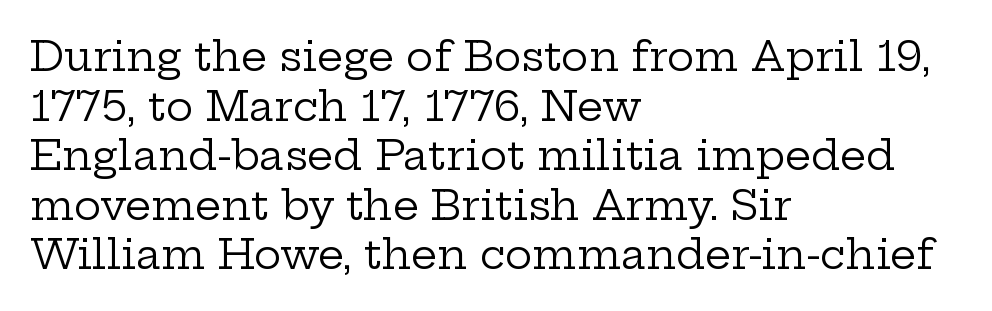
Do the letters lean? They stand straight. Check under the words: just untouched page. The passage shown is typed in a proportional face where columns would drift. Little horizontal feet cap the strokes, marking this as serif type. Layout note: lines flush left. Tracking here is standard; glyphs follow each other at the usual distance.
